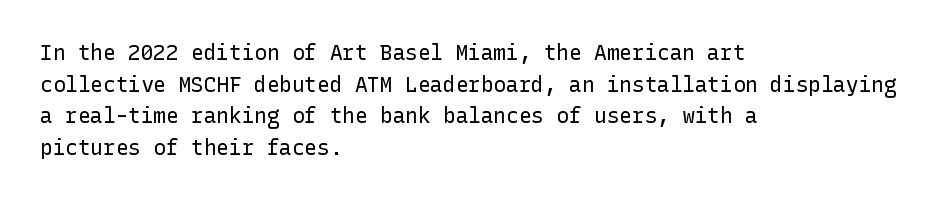
The image shows 21 px text type, upright; set left-aligned, normal line spacing (1.51x), normal letter spacing, not underlined.
